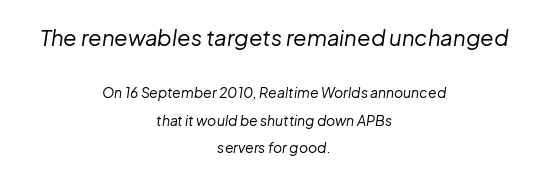
The image shows 22 px text type, italic (leaning right); set centered, loose line spacing (1.95x), normal letter spacing, not underlined; the first (top) block is 1.57x larger.
